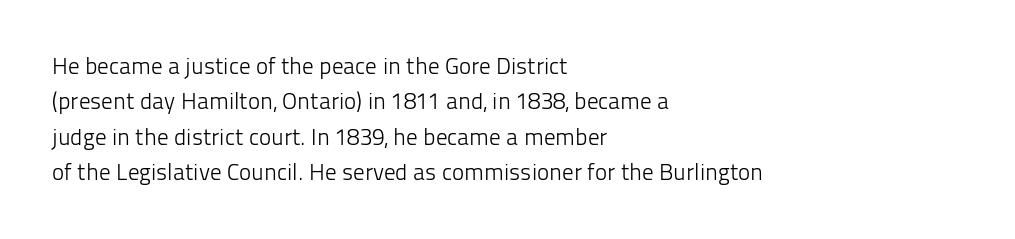
The image shows 23 px text type, upright; set left-aligned, normal line spacing (1.54x), normal letter spacing, not underlined.
